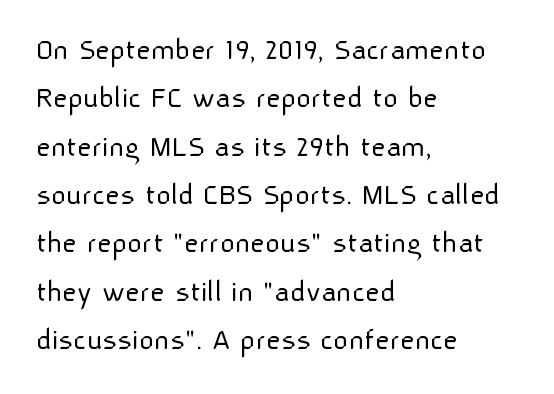
The image shows 32 px light sans-serif type, upright; set left-aligned, normal line spacing (1.51x), normal letter spacing, not underlined; low stroke contrast and a medium x-height.
